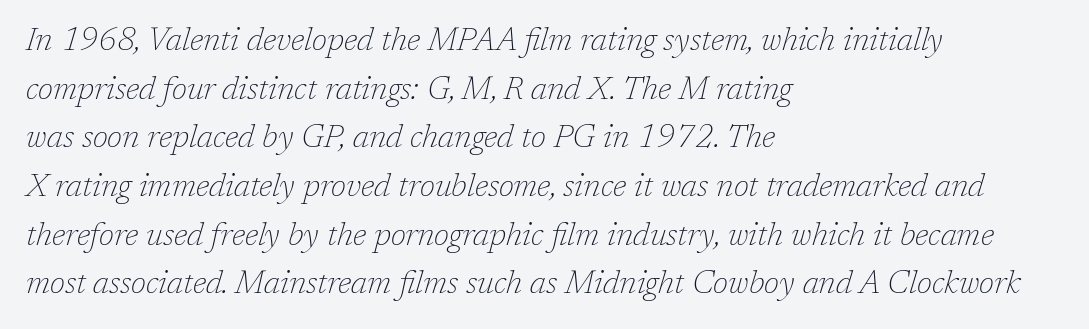
The image shows 32 px thin serif type, italic (leaning right); set left-aligned, normal line spacing (1.52x), normal letter spacing, not underlined; low stroke contrast and a medium x-height.
